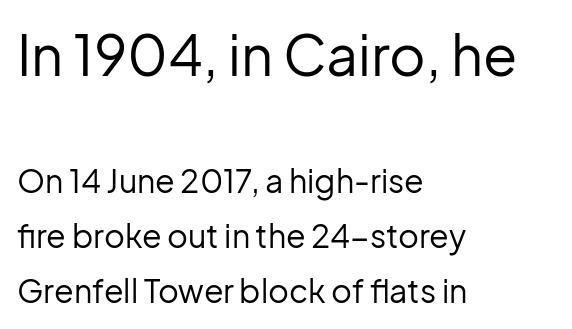
A sans-serif font was chosen for this passage. Glance below the letters and you will spot only blank space. Standard letterfit; no display-style spreading of the glyphs. Short and long lines alike share a common starting point at left.
